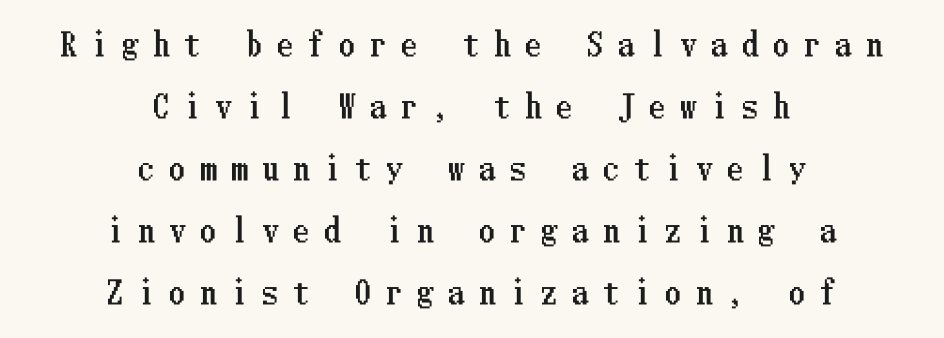
Q: Is the text italic (slanted)? A: No, it is upright.
Q: Is the text underlined? A: No.
Q: How is the paragraph aligned? A: Centered.
Q: Is the spacing between letters normal or unusually wide? A: Unusually wide.
Q: Is the spacing between lines tight, normal or loose? A: Loose.
Q: Width (condensed, normal, or wide)? A: Condensed.
Q: Stroke contrast? A: Low.
Q: x-height? A: Medium.
